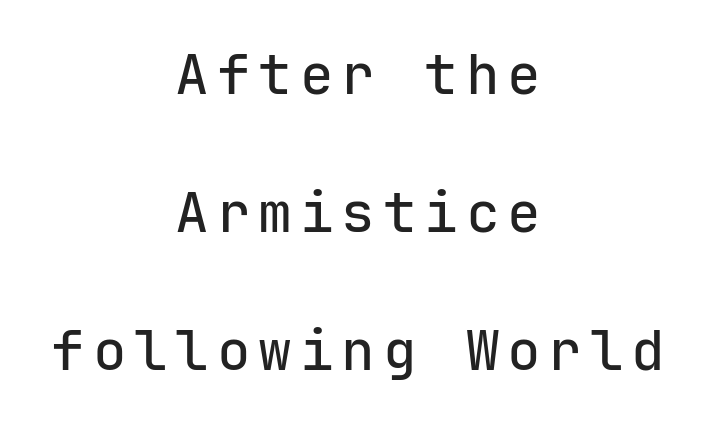
The image shows 56 px sans-serif type, upright, monospaced; set centered, loose line spacing (2.46x), not underlined; low stroke contrast and a medium x-height.
